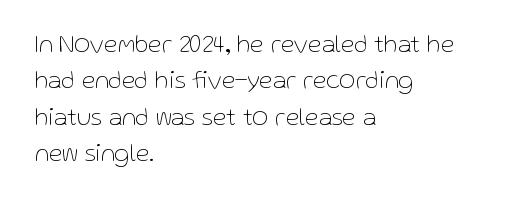
{"italic": "no", "bold": "no", "underline": "no", "align": "left", "line_spacing": "normal", "line_spacing_ratio": 1.46, "letter_spacing": "normal", "letter_spacing_em": 0.0, "glyph_px": 25}
